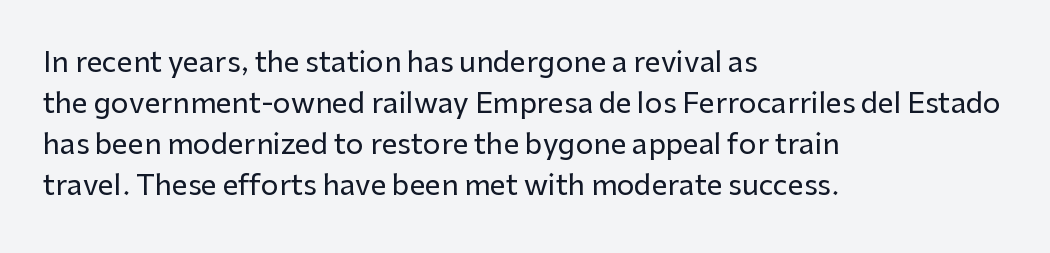
The image shows 28 px sans-serif type, upright; set left-aligned, normal line spacing (1.47x), normal letter spacing, not underlined; low stroke contrast and a medium x-height.
